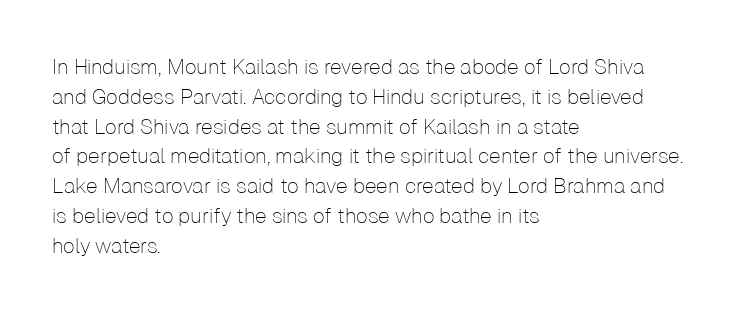
The image shows 21 px text type, upright; set left-aligned, normal line spacing (1.42x), normal letter spacing, not underlined.
